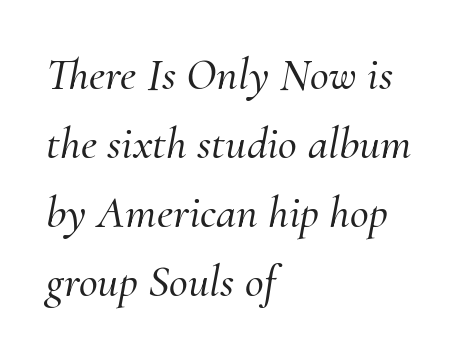
{"serif": "yes", "italic": "yes", "lean": "right", "slant_degrees": 10, "width": "normal", "stroke_contrast": "medium", "x_height": "small", "monospaced": "no", "underline": "no", "align": "left", "line_spacing": "normal", "line_spacing_ratio": 1.5, "letter_spacing": "normal", "letter_spacing_em": 0.0, "glyph_px": 46}
